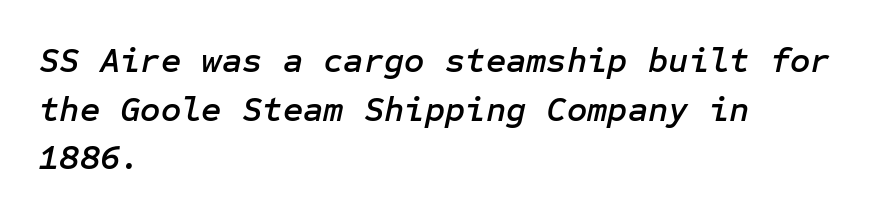
{"italic": "yes", "lean": "right", "slant_degrees": 12, "width": "normal", "stroke_contrast": "low", "x_height": "medium", "underline": "no", "align": "left", "line_spacing": "normal", "line_spacing_ratio": 1.39, "letter_spacing": "normal", "letter_spacing_em": 0.0, "glyph_px": 35}
